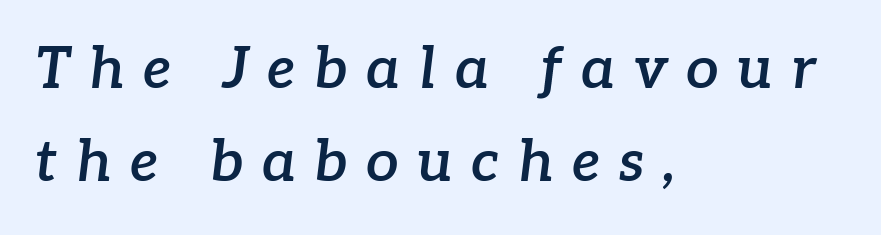
Q: Is the text bold? A: Semi-bold.
Q: Is the text italic (slanted)? A: Yes, it leans right by about 7 degrees.
Q: Is the typeface a serif or a sans-serif typeface? A: Serif.
Q: Is the text underlined? A: No.
Q: How is the paragraph aligned? A: Left-aligned.
Q: Is the spacing between letters normal or unusually wide? A: Unusually wide.
Q: Is the spacing between lines tight, normal or loose? A: Normal.
Q: Width (condensed, normal, or wide)? A: Normal.
Q: Stroke contrast? A: Low.
Q: x-height? A: Medium.
Q: Monospaced? A: No.
